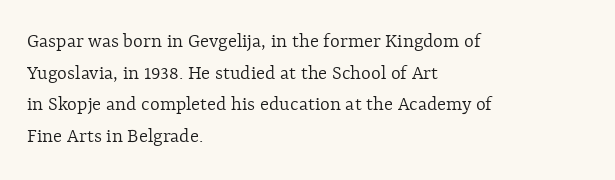
The image shows 21 px text type, upright; set left-aligned, normal line spacing (1.51x), normal letter spacing, not underlined.
